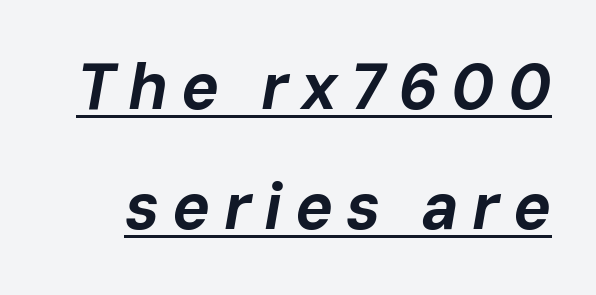
The image shows 64 px bold type, italic (leaning right); set line spacing 1.88x, unusually wide letter spacing (+0.2 em), underlined; low stroke contrast and a medium x-height.
